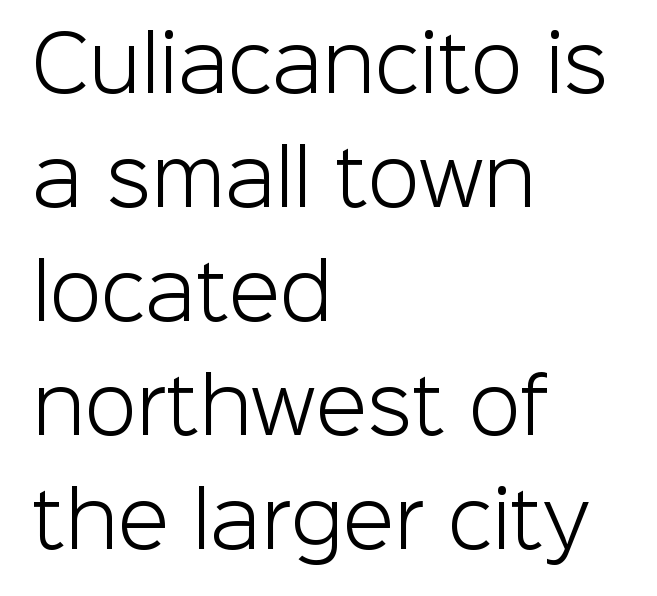
{"serif": "no", "italic": "no", "bold": "no", "weight": "light", "width": "normal", "stroke_contrast": "low", "x_height": "medium", "monospaced": "no", "underline": "no", "align": "left", "line_spacing": "normal", "line_spacing_ratio": 1.52, "letter_spacing": "normal", "letter_spacing_em": 0.0, "glyph_px": 75}
